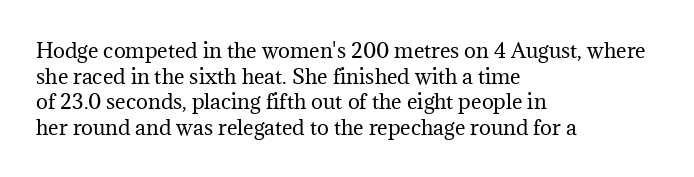
{"italic": "no", "bold": "no", "underline": "no", "align": "left", "line_spacing": "normal", "line_spacing_ratio": 1.28, "letter_spacing": "normal", "letter_spacing_em": 0.0, "glyph_px": 20}
